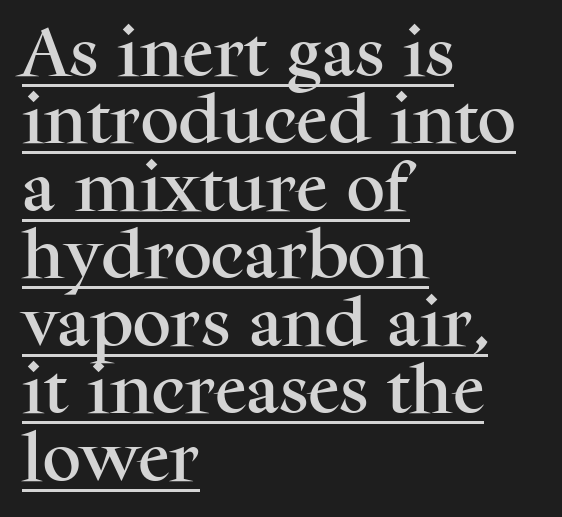
{"serif": "yes", "italic": "no", "width": "normal", "stroke_contrast": "medium", "x_height": "medium", "monospaced": "no", "underline": "yes", "align": "left", "line_spacing": "normal", "line_spacing_ratio": 1.25, "letter_spacing": "normal", "letter_spacing_em": 0.0, "glyph_px": 54}
